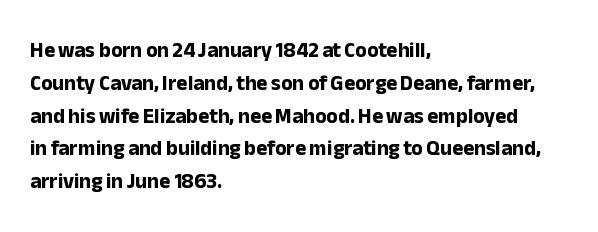
The image shows 21 px bold type, upright; set left-aligned, normal line spacing (1.56x), normal letter spacing, not underlined.
